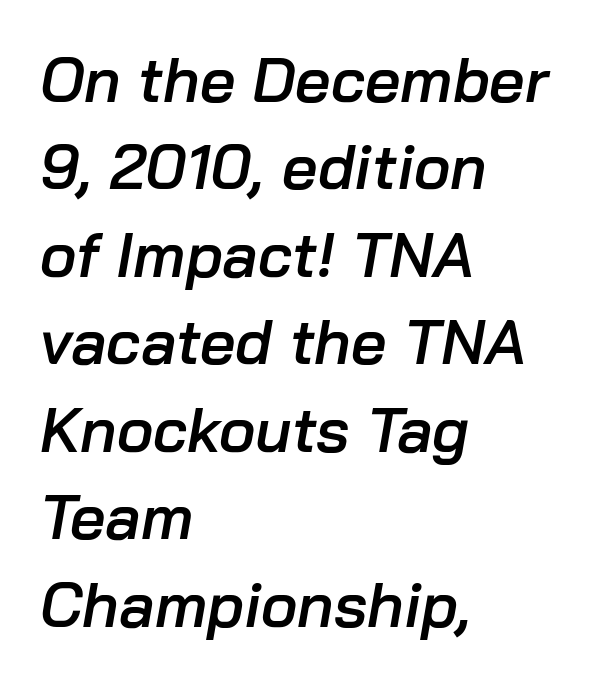
Q: Is the text bold? A: Semi-bold.
Q: Is the text italic (slanted)? A: Yes, it leans right by about 10 degrees.
Q: Is the text underlined? A: No.
Q: How is the paragraph aligned? A: Left-aligned.
Q: Is the spacing between letters normal or unusually wide? A: Normal.
Q: Is the spacing between lines tight, normal or loose? A: Normal.
Q: Width (condensed, normal, or wide)? A: Normal.
Q: Stroke contrast? A: Low.
Q: x-height? A: Medium.
Q: Monospaced? A: No.
